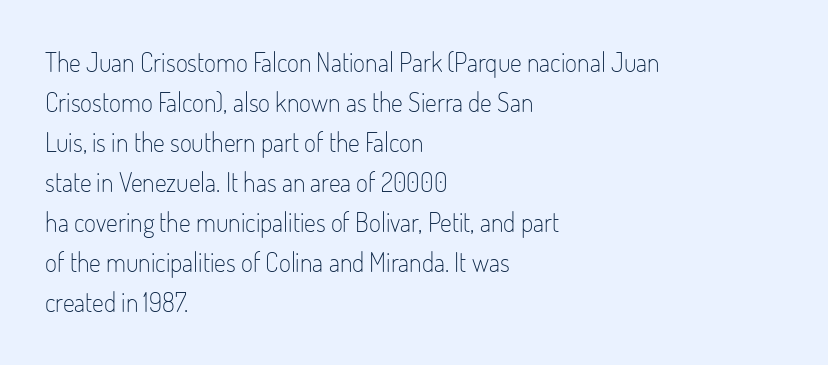
The image shows 26 px text type, upright; set left-aligned, normal line spacing (1.54x), normal letter spacing, not underlined.
